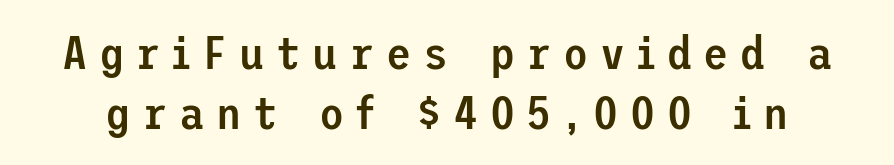
The image shows 46 px semibold sans-serif type, upright; set normal line spacing (1.3x), unusually wide letter spacing (+0.25 em), not underlined; low stroke contrast and a medium x-height.
